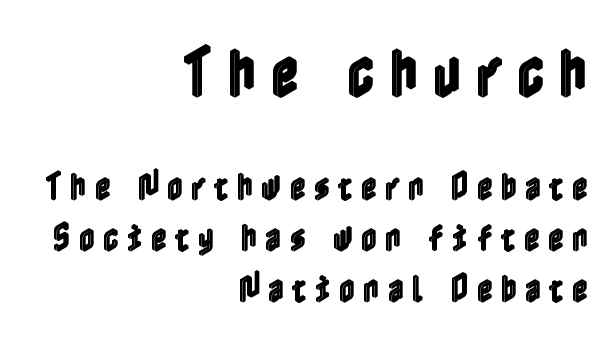
Q: Is the text italic (slanted)? A: No, it is upright.
Q: Is the text underlined? A: No.
Q: How is the paragraph aligned? A: Right-aligned.
Q: Is the spacing between letters normal or unusually wide? A: Unusually wide.
Q: Is the spacing between lines tight, normal or loose? A: Normal.
Q: Which block of text is set in a larger size, the first (top) or the second (bottom)? A: The first (top) one.
Q: Width (condensed, normal, or wide)? A: Condensed.
Q: x-height? A: Medium.
